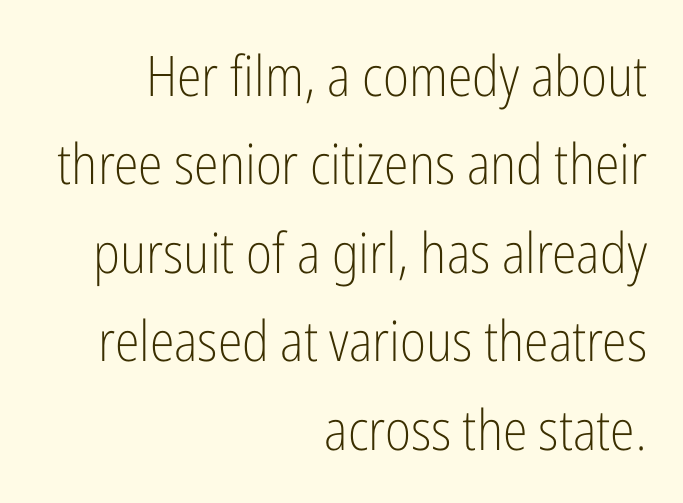
The font's upright variant was chosen for this text. Typographically, this falls in the sans-serif category. Quick note: interline space is typical. A student would call this right alignment; a typographer would say flush right, rag left.
